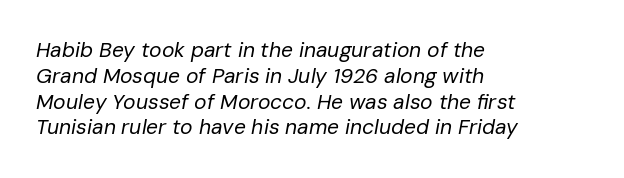
{"italic": "yes", "lean": "right", "slant_degrees": 10, "bold": "no", "underline": "no", "align": "left", "line_spacing_ratio": 1.23, "letter_spacing": "normal", "letter_spacing_em": 0.0, "glyph_px": 21}
